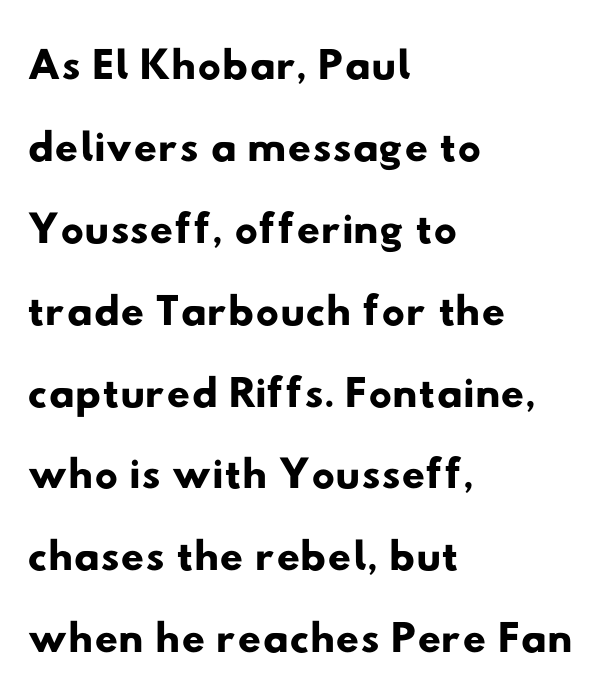
Q: Is the typeface a serif or a sans-serif typeface? A: Sans-serif.
Q: Is the text underlined? A: No.
Q: How is the paragraph aligned? A: Left-aligned.
Q: Is the spacing between letters normal or unusually wide? A: Normal.
Q: Is the spacing between lines tight, normal or loose? A: Normal.
Q: Width (condensed, normal, or wide)? A: Wide.
Q: Stroke contrast? A: Low.
Q: x-height? A: Small.
Q: Monospaced? A: No.
